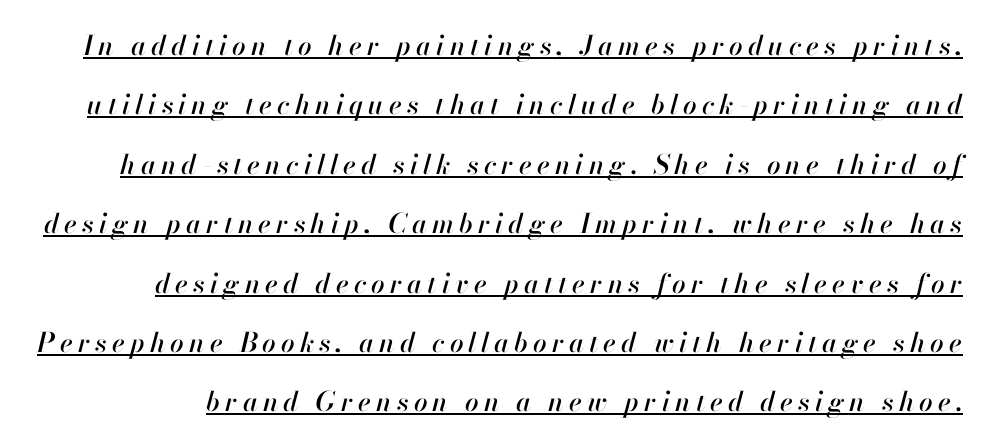
Q: Is the text italic (slanted)? A: Yes, it leans right by about 13 degrees.
Q: Is the text underlined? A: Yes.
Q: Is the spacing between lines tight, normal or loose? A: Loose.
